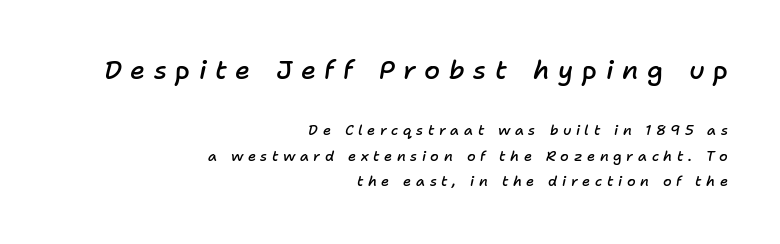
The image shows 26 px text type, italic (leaning right); set right-aligned, line spacing 1.82x, unusually wide letter spacing (+0.33 em), not underlined; the first (top) block is 1.86x larger.
